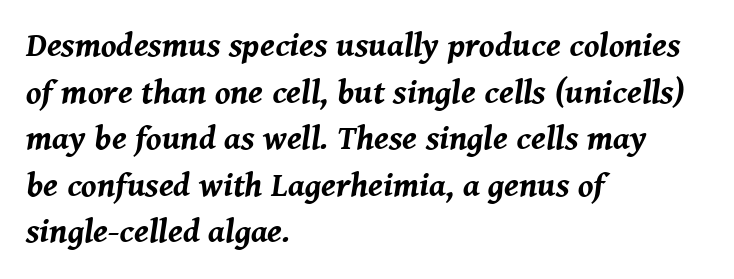
Q: Is the text bold? A: Yes.
Q: Is the text italic (slanted)? A: Yes, it leans right by about 8 degrees.
Q: Is the text underlined? A: No.
Q: How is the paragraph aligned? A: Left-aligned.
Q: Is the spacing between letters normal or unusually wide? A: Normal.
Q: Is the spacing between lines tight, normal or loose? A: Normal.
Q: Width (condensed, normal, or wide)? A: Normal.
Q: Stroke contrast? A: Medium.
Q: x-height? A: Medium.
Q: Monospaced? A: No.
